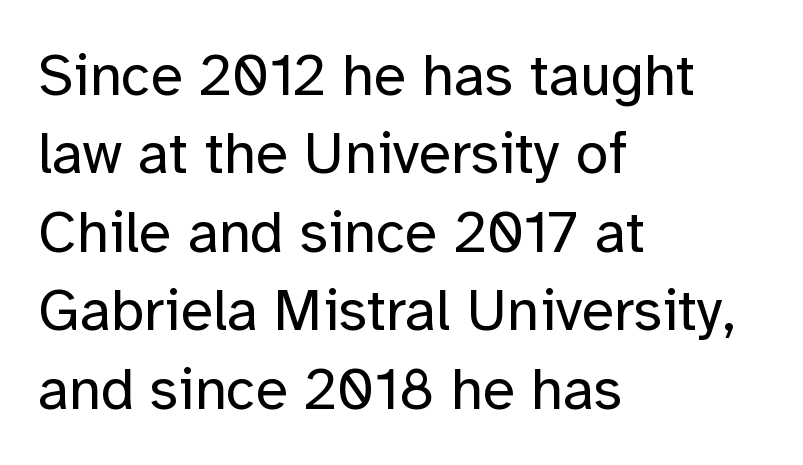
Unlike italic type, these characters show no tilt at all. Classification — sans serif. Which margin do the lines hug? The left one — the right edge is uneven. Character widths vary here, with narrow letters taking less room than wide ones.
